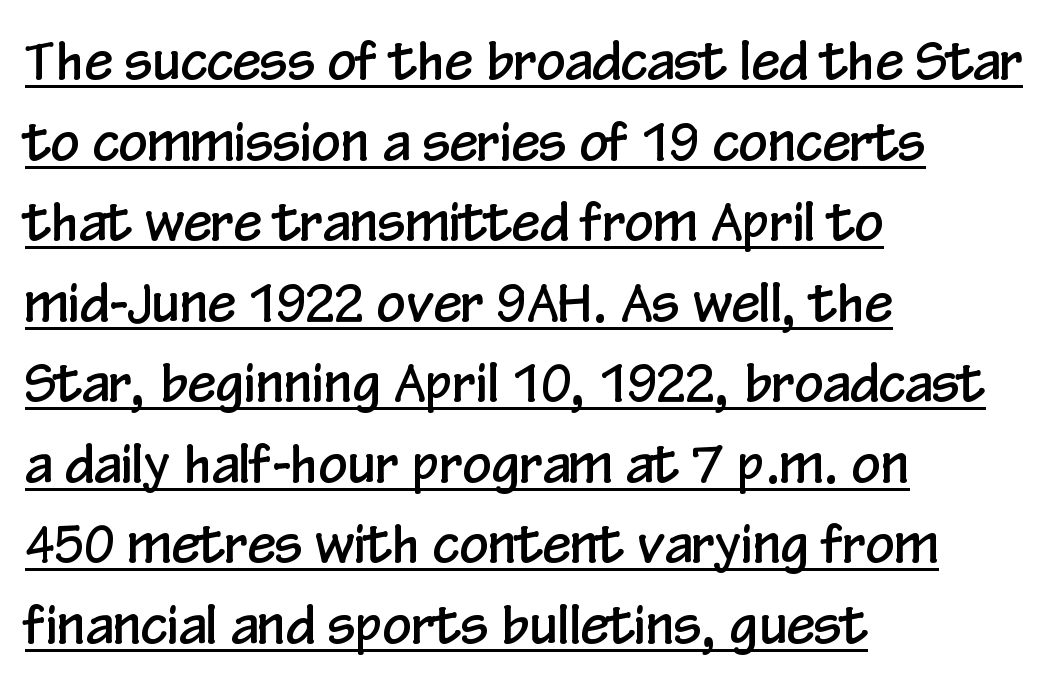
The characters display no serif detailing; their extremities are plain. The ragged edge is on the right, which tells us the setting is flush left. The typesetter has applied underlining to the passage shown. Between one letter and the next there's only the usual sliver of space.
